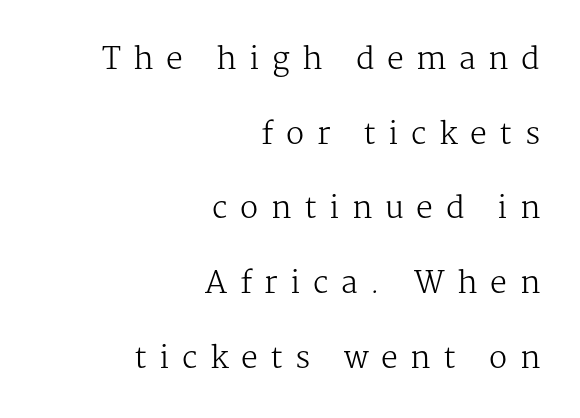
Someone cranked the tracking dial way up on this one. Rule under the text: the space is simply empty. Stems and bowls with no extra thickness — not bold. Do the letters lean? They stand straight. Check where the strokes stop: tiny serifs finish them off.
